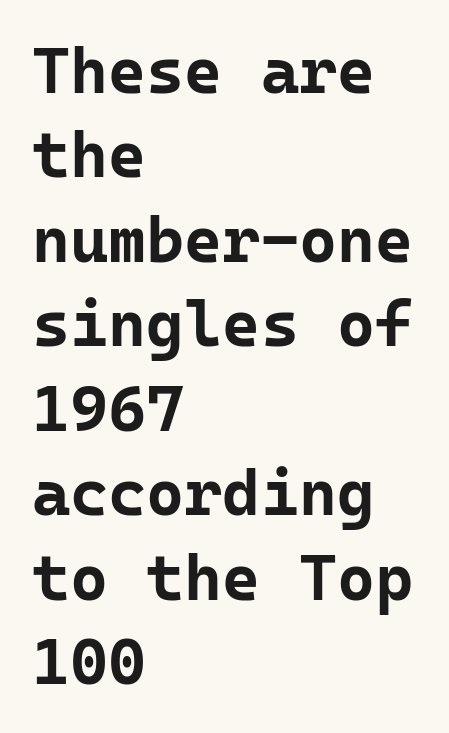
Q: Is the text bold? A: Yes.
Q: Is the text italic (slanted)? A: No, it is upright.
Q: Is the typeface a serif or a sans-serif typeface? A: Sans-serif.
Q: Is the text underlined? A: No.
Q: How is the paragraph aligned? A: Left-aligned.
Q: Is the spacing between letters normal or unusually wide? A: Normal.
Q: Is the spacing between lines tight, normal or loose? A: Normal.
Q: Width (condensed, normal, or wide)? A: Normal.
Q: Stroke contrast? A: Low.
Q: x-height? A: Medium.
Q: Monospaced? A: Yes.
